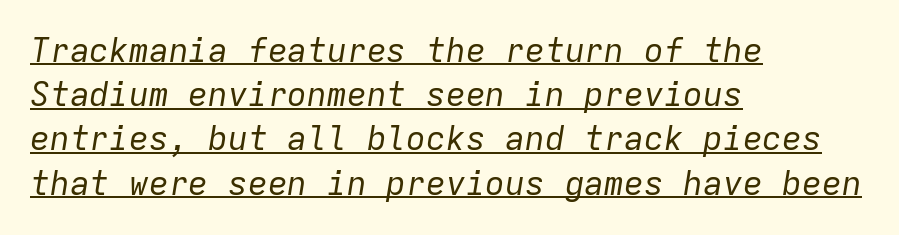
Q: Is the text bold? A: No.
Q: Is the text italic (slanted)? A: Yes, it leans right by about 9 degrees.
Q: Is the text underlined? A: Yes.
Q: How is the paragraph aligned? A: Left-aligned.
Q: Is the spacing between letters normal or unusually wide? A: Normal.
Q: Is the spacing between lines tight, normal or loose? A: Normal.
Q: Width (condensed, normal, or wide)? A: Normal.
Q: Stroke contrast? A: Low.
Q: x-height? A: Medium.
Q: Monospaced? A: Yes.
